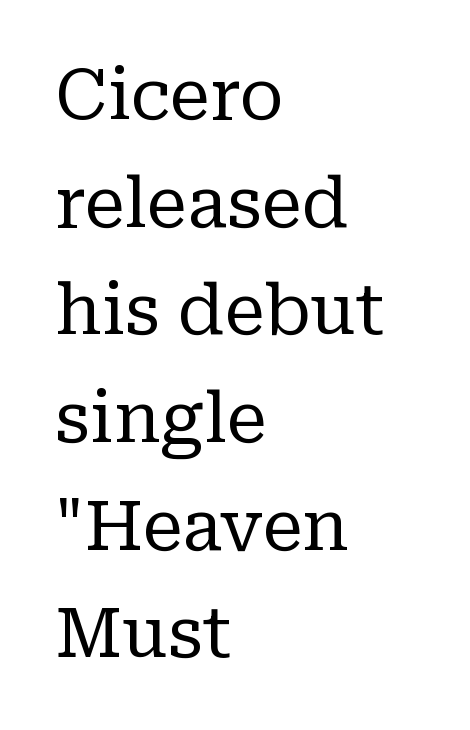
The image shows 69 px regular-weight serif type, upright; set left-aligned, normal line spacing (1.56x), normal letter spacing, not underlined; low stroke contrast and a medium x-height.
